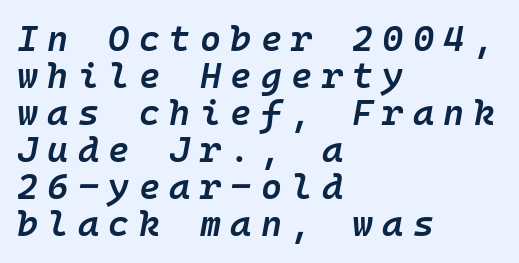
{"italic": "yes", "lean": "right", "slant_degrees": 10, "bold": "semi", "weight": "semibold", "width": "normal", "stroke_contrast": "low", "x_height": "medium", "monospaced": "yes", "underline": "no", "align": "left", "line_spacing": "tight", "line_spacing_ratio": 1.03, "letter_spacing": "wide", "letter_spacing_em": 0.26, "glyph_px": 36}
